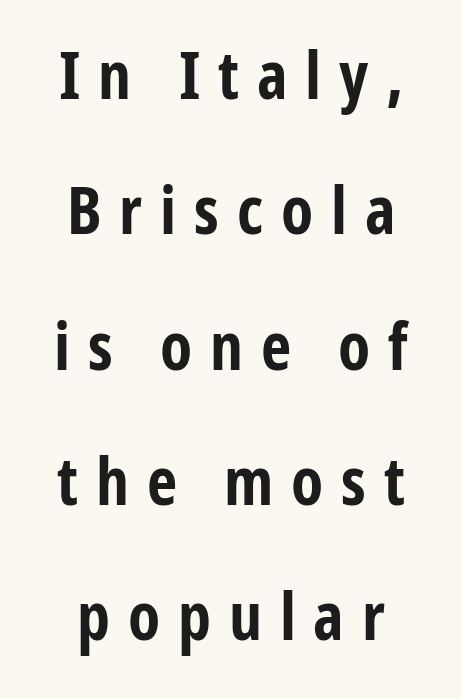
Q: Is the text bold? A: Yes.
Q: Is the text italic (slanted)? A: No, it is upright.
Q: Is the typeface a serif or a sans-serif typeface? A: Sans-serif.
Q: Is the text underlined? A: No.
Q: How is the paragraph aligned? A: Centered.
Q: Is the spacing between letters normal or unusually wide? A: Unusually wide.
Q: Is the spacing between lines tight, normal or loose? A: Loose.
Q: Width (condensed, normal, or wide)? A: Condensed.
Q: Stroke contrast? A: Low.
Q: x-height? A: Medium.
Q: Monospaced? A: No.
